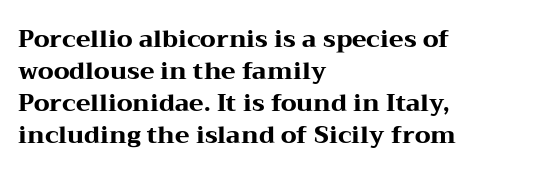
Q: Is the text bold? A: Yes.
Q: Is the text italic (slanted)? A: No, it is upright.
Q: Is the text underlined? A: No.
Q: How is the paragraph aligned? A: Left-aligned.
Q: Is the spacing between letters normal or unusually wide? A: Normal.
Q: Is the spacing between lines tight, normal or loose? A: Normal.
